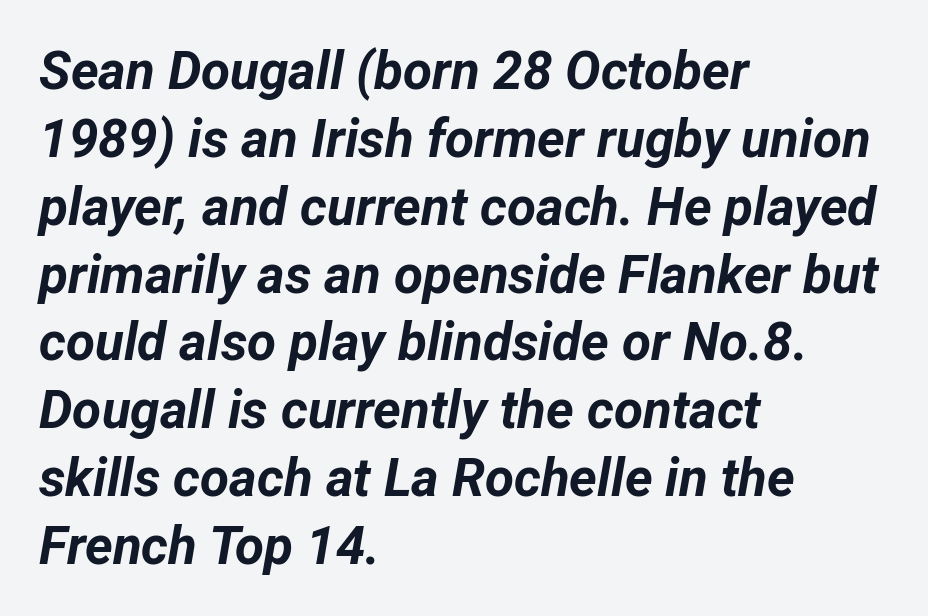
{"italic": "yes", "lean": "right", "slant_degrees": 12, "bold": "yes", "weight": "bold", "width": "normal", "stroke_contrast": "low", "x_height": "medium", "monospaced": "no", "underline": "no", "align": "left", "line_spacing": "normal", "line_spacing_ratio": 1.28, "letter_spacing": "normal", "letter_spacing_em": 0.0, "glyph_px": 53}
